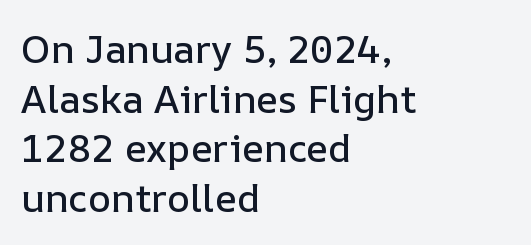
Ordinary non-slanted type is in use. The passage shown is typed in a proportional face where columns would drift. The ragged edge is on the right, which tells us the setting is flush left. How are the letters spaced? Ordinarily, with no added tracking. The glyphs are unaccompanied by any horizontal stroke below them.
